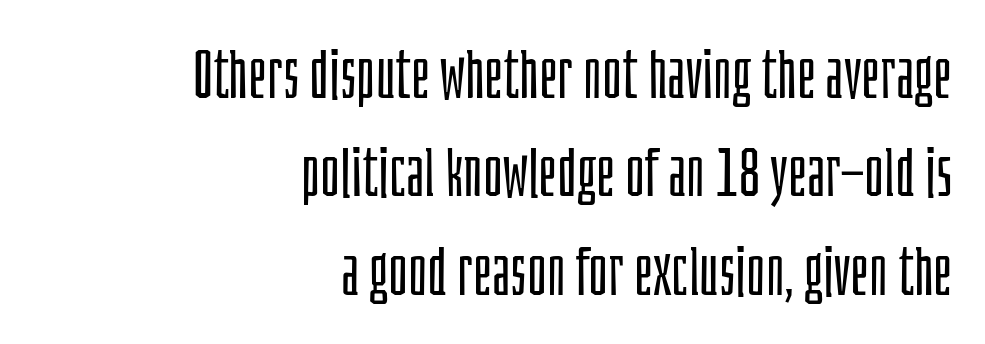
{"serif": "no", "italic": "no", "bold": "no", "weight": "light", "width": "condensed", "stroke_contrast": "low", "x_height": "large", "monospaced": "no", "underline": "no", "align": "right", "line_spacing": "normal", "line_spacing_ratio": 1.47, "letter_spacing": "normal", "letter_spacing_em": 0.0, "glyph_px": 67}
